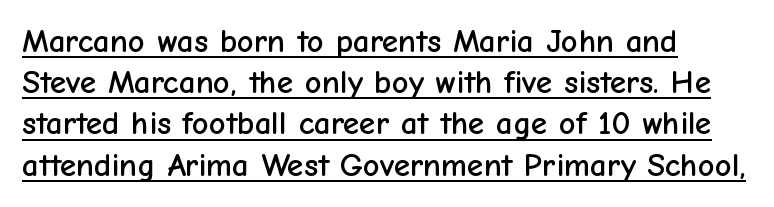
The lines are quadded left. Does the type have serifs? No, each stem ends abruptly. Standard letterfit; no display-style spreading of the glyphs. Notice how descenders clear the ascenders below comfortably — that's standard leading.
